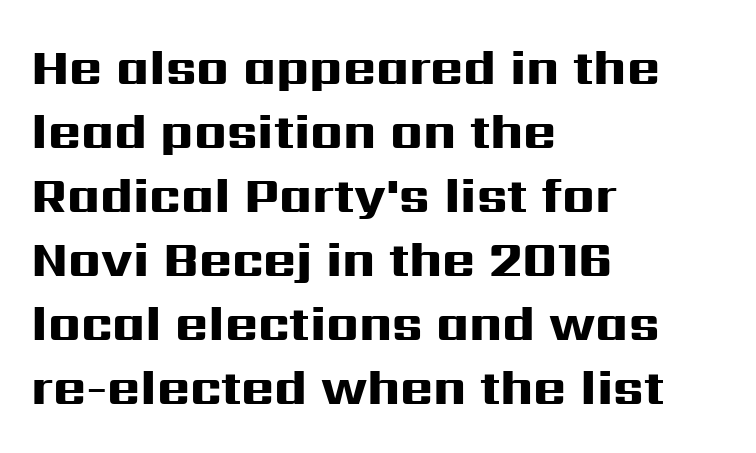
{"serif": "no", "italic": "no", "bold": "yes", "weight": "heavy", "width": "wide", "stroke_contrast": "high", "x_height": "medium", "monospaced": "no", "underline": "no", "align": "left", "line_spacing": "normal", "line_spacing_ratio": 1.28, "letter_spacing": "normal", "letter_spacing_em": 0.0, "glyph_px": 50}
